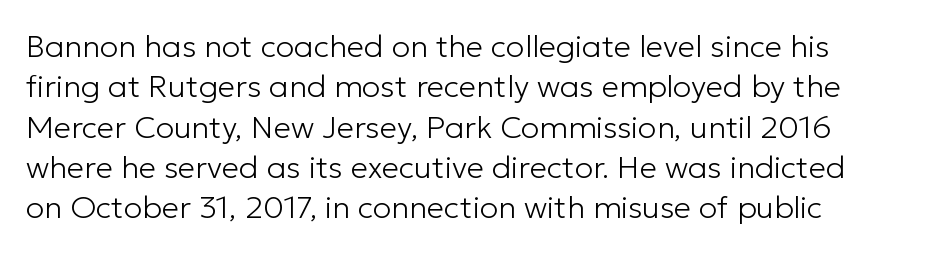
No heavy texture on the line: the type isn't bold. Proportional: the letters do not fall into vertical columns. Plain, unruled lines of type. Vertical strokes here are truly vertical. Line spacing here is normal. A typesetter would label this face a sans.
